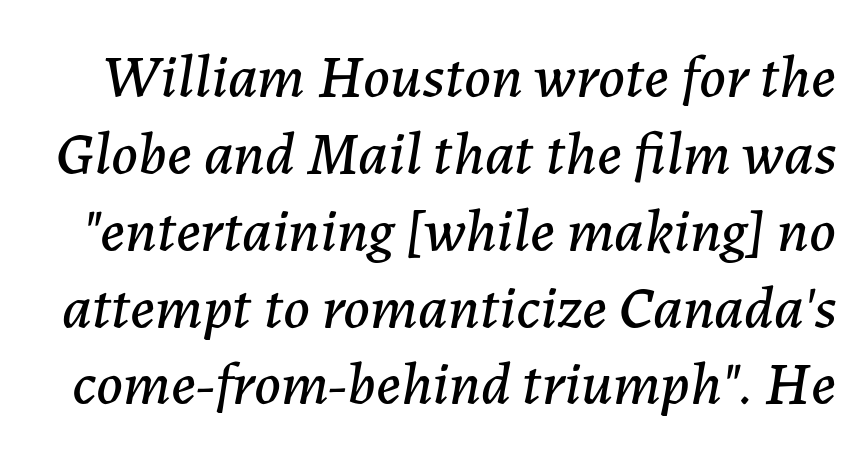
The image shows 61 px text type, italic (leaning right); set normal line spacing (1.26x), normal letter spacing, not underlined; low stroke contrast and a medium x-height.
